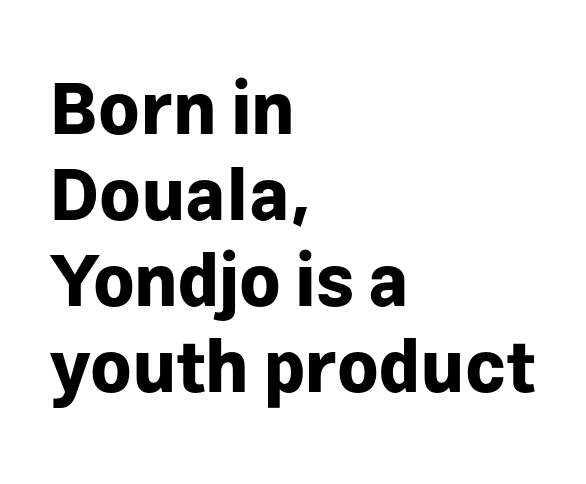
Q: Is the text bold? A: Yes.
Q: Is the text italic (slanted)? A: No, it is upright.
Q: Is the typeface a serif or a sans-serif typeface? A: Sans-serif.
Q: Is the text underlined? A: No.
Q: How is the paragraph aligned? A: Left-aligned.
Q: Is the spacing between letters normal or unusually wide? A: Normal.
Q: Width (condensed, normal, or wide)? A: Normal.
Q: Stroke contrast? A: Low.
Q: x-height? A: Medium.
Q: Monospaced? A: No.
